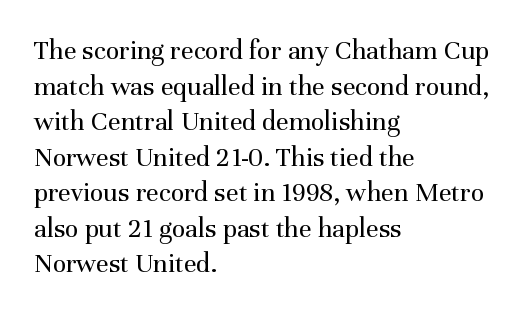
{"serif": "yes", "italic": "no", "bold": "no", "weight": "regular", "width": "normal", "stroke_contrast": "medium", "x_height": "medium", "monospaced": "no", "underline": "no", "align": "left", "line_spacing": "normal", "line_spacing_ratio": 1.27, "letter_spacing": "normal", "letter_spacing_em": 0.0, "glyph_px": 28}
